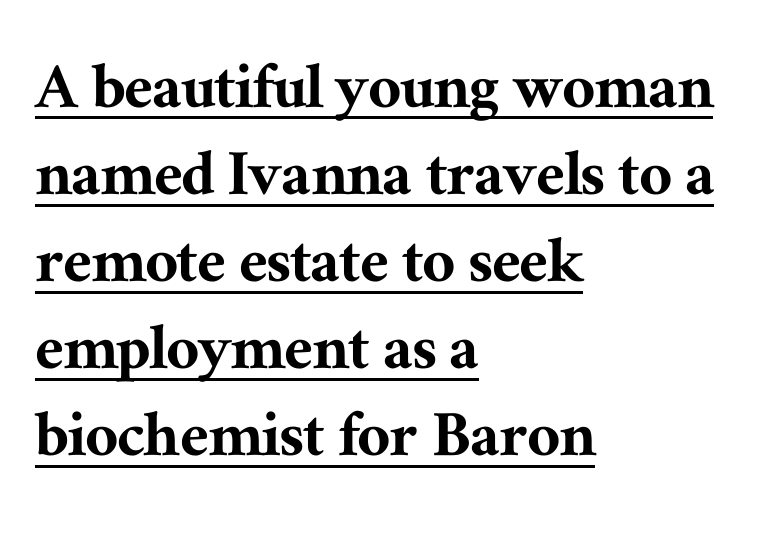
Q: Is the text italic (slanted)? A: No, it is upright.
Q: Is the typeface a serif or a sans-serif typeface? A: Serif.
Q: Is the text underlined? A: Yes.
Q: How is the paragraph aligned? A: Left-aligned.
Q: Is the spacing between letters normal or unusually wide? A: Normal.
Q: Width (condensed, normal, or wide)? A: Normal.
Q: Stroke contrast? A: Medium.
Q: x-height? A: Medium.
Q: Monospaced? A: No.
